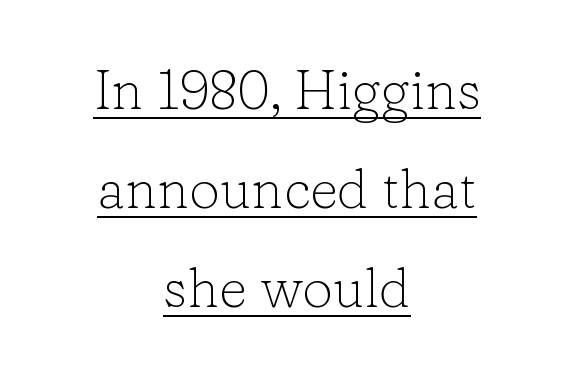
{"serif": "yes", "italic": "no", "bold": "no", "weight": "light", "width": "normal", "stroke_contrast": "low", "x_height": "medium", "monospaced": "no", "underline": "yes", "align": "center", "line_spacing_ratio": 1.8, "letter_spacing": "normal", "letter_spacing_em": 0.0, "glyph_px": 55}
